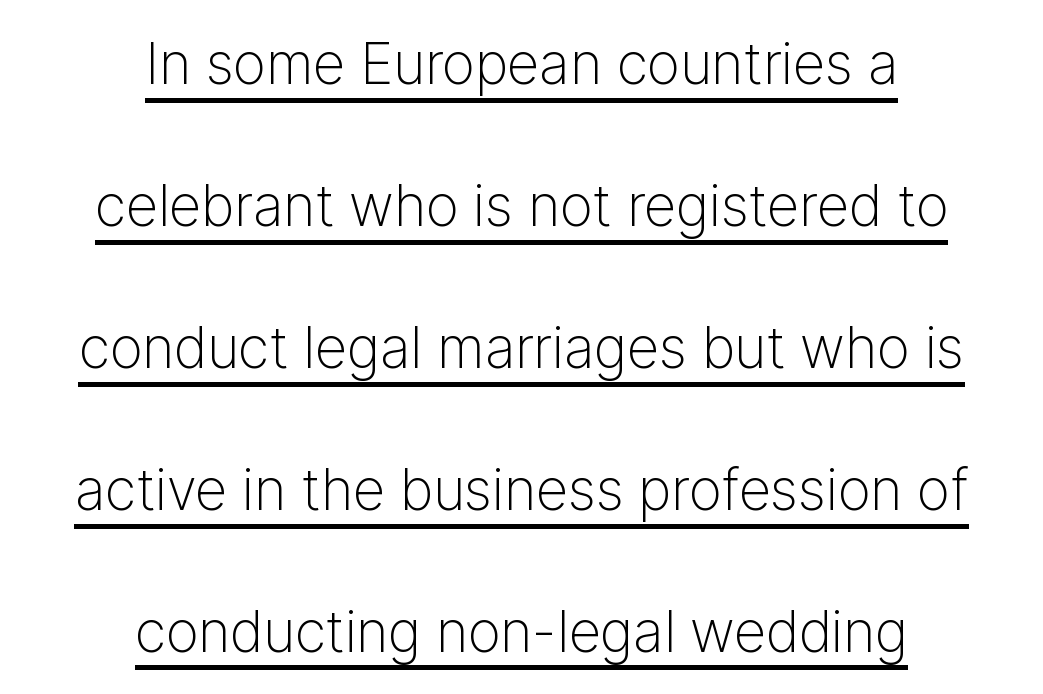
Is the block centered? Yes — each line is placed symmetrically about the middle. You could not count columns in this text — the font is proportionally spaced. These lines stand farther apart than default settings would place them. Glyph-to-glyph distance matches everyday printed text. The glyphs in this specimen are sans serif. A rule runs beneath these lines of type.
